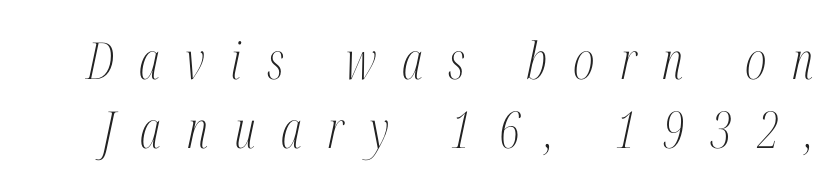
The image shows 51 px light, condensed serif type, italic (leaning right); set normal line spacing (1.35x), unusually wide letter spacing (+0.5 em), not underlined; medium stroke contrast and a medium x-height.
